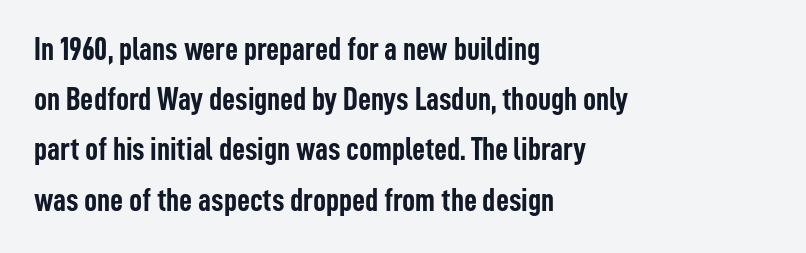
Stroke thickness is high; the sample reads as a true bold. Reading down the block, your eye returns to a fixed left position each line. No feet cap the strokes, marking this as sans-serif type. The letters stand upright; this is a roman face. The foot of each line stays bare and open. Regarding leading, the lines here are spaced in the standard way.
